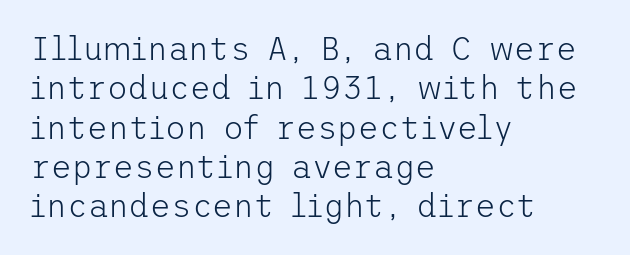
Q: Is the text bold? A: No.
Q: Is the text italic (slanted)? A: No, it is upright.
Q: Is the typeface a serif or a sans-serif typeface? A: Sans-serif.
Q: Is the text underlined? A: No.
Q: How is the paragraph aligned? A: Left-aligned.
Q: Is the spacing between letters normal or unusually wide? A: Normal.
Q: Width (condensed, normal, or wide)? A: Normal.
Q: Stroke contrast? A: Low.
Q: x-height? A: Medium.
